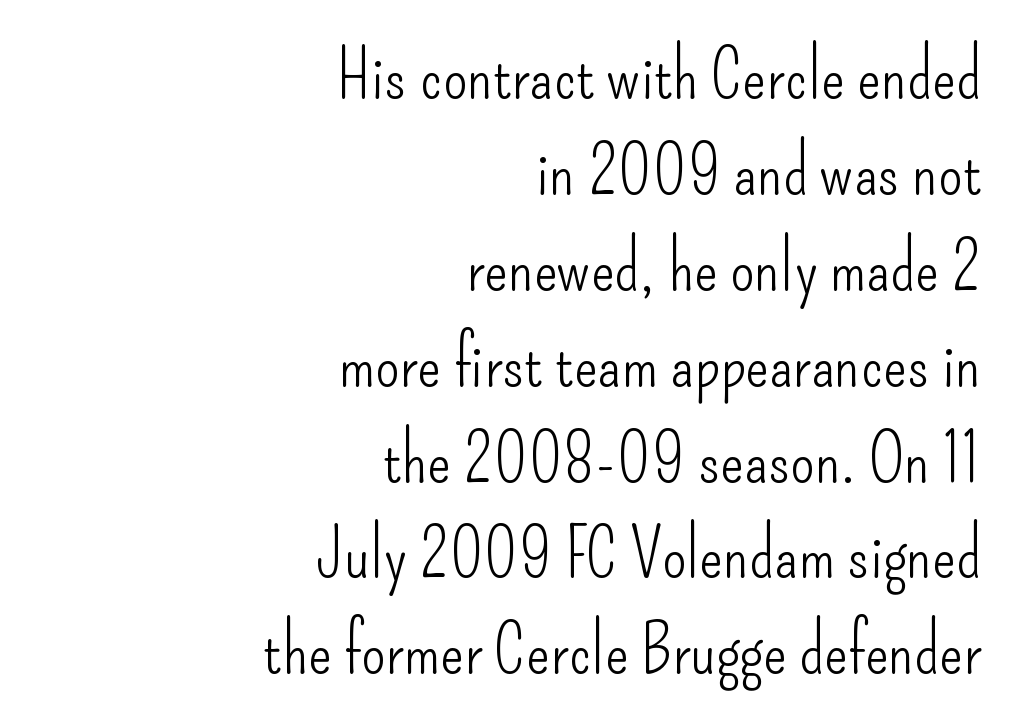
You can tell from the bare stems that sans-serif type was used. Is this a fixed-width face? No — the glyphs have proportional, varying widths. Rendered with straight, roman letterforms. The typeface has the unassuming heft of standard copy or less. These lines stack with their right ends in a neat column.
